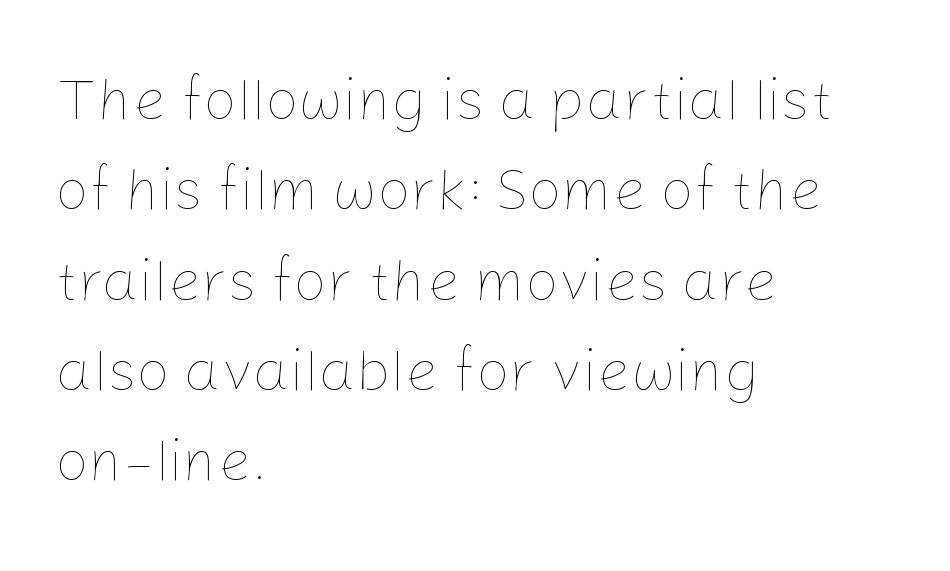
{"italic": "no", "bold": "no", "weight": "thin", "width": "normal", "stroke_contrast": "low", "x_height": "medium", "monospaced": "no", "underline": "no", "align": "left", "line_spacing": "normal", "line_spacing_ratio": 1.53, "letter_spacing": "normal", "letter_spacing_em": 0.0, "glyph_px": 59}
